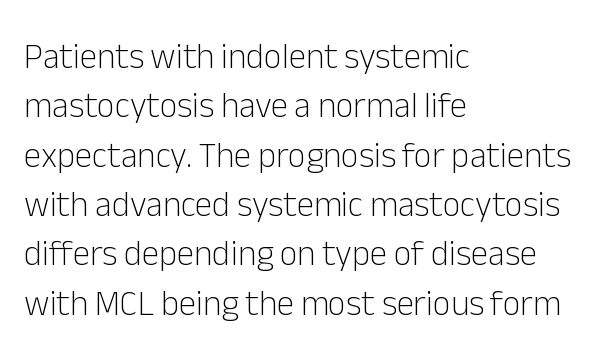
{"serif": "no", "italic": "no", "bold": "no", "weight": "light", "width": "normal", "stroke_contrast": "low", "x_height": "medium", "monospaced": "no", "underline": "no", "align": "left", "line_spacing": "normal", "line_spacing_ratio": 1.41, "letter_spacing": "normal", "letter_spacing_em": 0.0, "glyph_px": 35}
